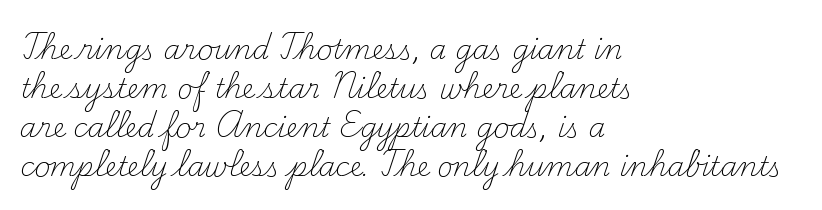
The image shows 27 px text type; set left-aligned, normal line spacing (1.44x), normal letter spacing, not underlined.
